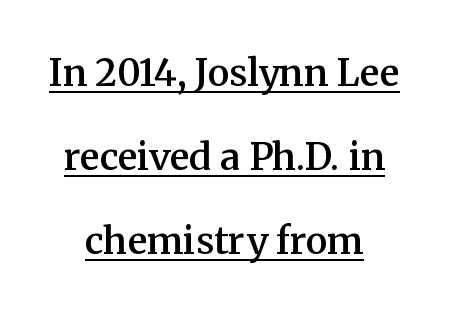
The image shows 37 px semibold serif type, upright; set centered, loose line spacing (2.27x), normal letter spacing, underlined; medium stroke contrast and a medium x-height.
